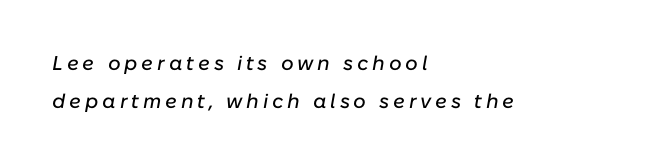
This is oblique type, the kind used for emphasis or titles. Check under the words: just untouched page. What's the leading like? Stretched, with rows far apart. A student would call this left alignment; a typographer would say flush left, rag right.
